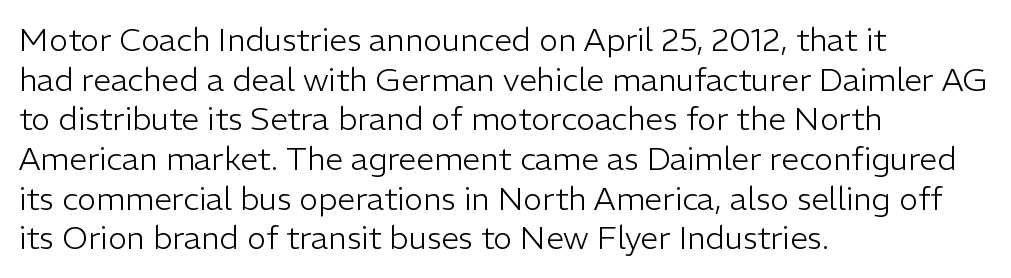
The rendering anchors every line to the left-hand side. Unmarked baselines from the first word to the last. Stroke thickness stays within the range of a standard reading face or lighter. Observe the ordinary spacing: letters are neighbours, not strangers.
